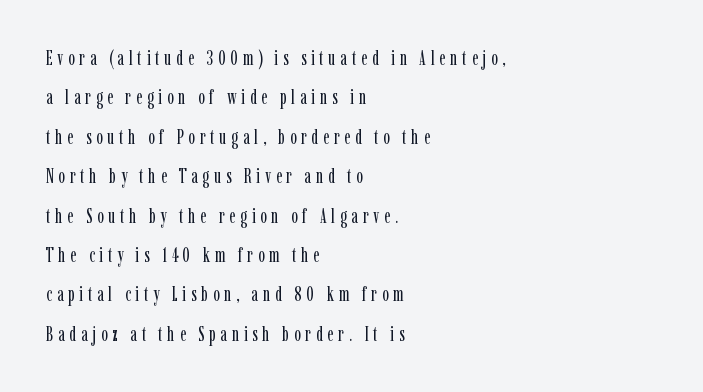
{"italic": "no", "bold": "no", "underline": "no", "align": "left", "line_spacing": "loose", "line_spacing_ratio": 1.97, "letter_spacing": "wide", "letter_spacing_em": 0.23, "glyph_px": 20}
